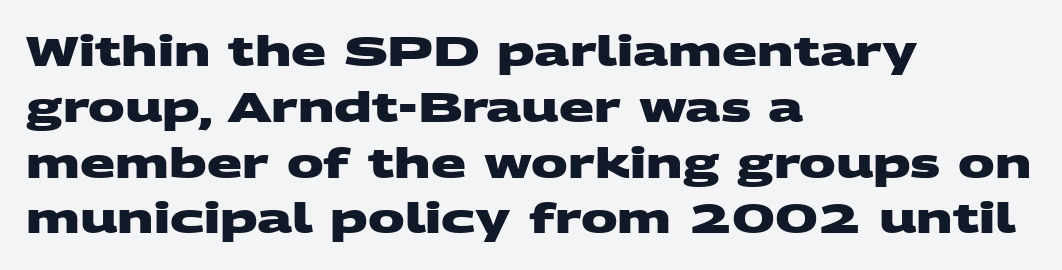
The image shows 41 px heavy, wide sans-serif type; set left-aligned, normal line spacing (1.36x), normal letter spacing, not underlined; medium stroke contrast and a large x-height.
